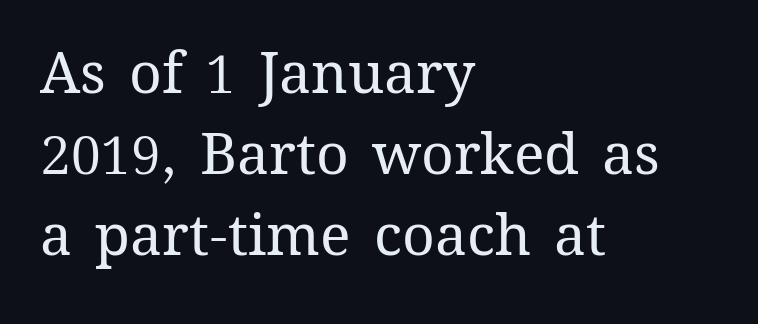
{"italic": "no", "bold": "no", "weight": "regular", "width": "normal", "stroke_contrast": "medium", "x_height": "medium", "monospaced": "no", "underline": "no", "align": "left", "line_spacing": "normal", "line_spacing_ratio": 1.42, "letter_spacing": "normal", "letter_spacing_em": 0.0, "glyph_px": 57}
